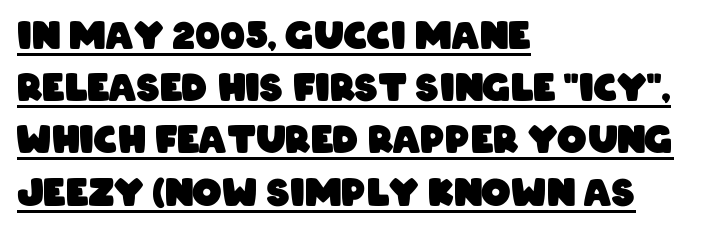
The image shows 37 px heavy, condensed sans-serif type; set left-aligned, normal line spacing (1.41x), normal letter spacing, underlined; low stroke contrast and a large x-height.
